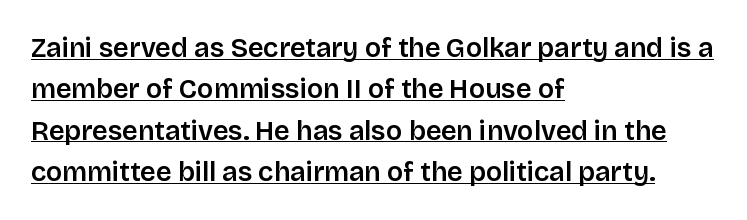
Q: Is the text italic (slanted)? A: No, it is upright.
Q: Is the text underlined? A: Yes.
Q: How is the paragraph aligned? A: Left-aligned.
Q: Is the spacing between letters normal or unusually wide? A: Normal.
Q: Is the spacing between lines tight, normal or loose? A: Normal.
